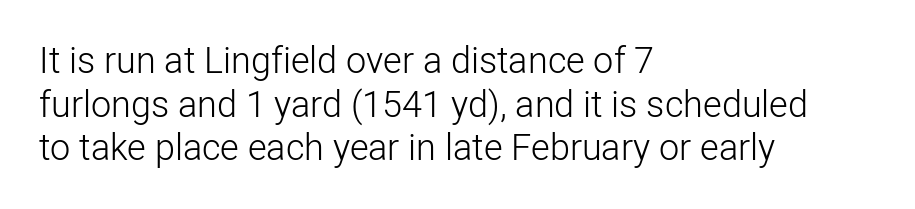
The image shows 36 px light sans-serif type, upright; set left-aligned, line spacing 1.21x, normal letter spacing, not underlined; low stroke contrast and a medium x-height.
